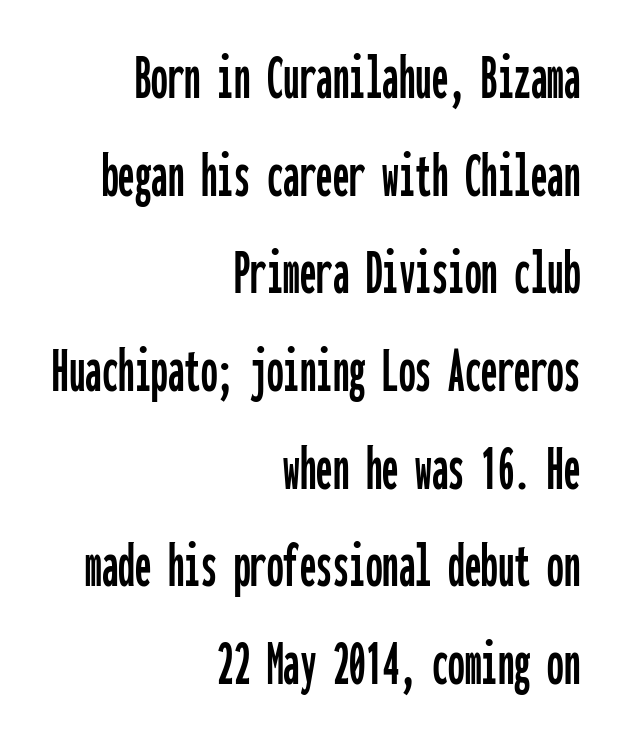
Q: Is the text italic (slanted)? A: No, it is upright.
Q: Is the typeface a serif or a sans-serif typeface? A: Sans-serif.
Q: Is the text underlined? A: No.
Q: How is the paragraph aligned? A: Right-aligned.
Q: Is the spacing between letters normal or unusually wide? A: Normal.
Q: Is the spacing between lines tight, normal or loose? A: Normal.
Q: Width (condensed, normal, or wide)? A: Condensed.
Q: Stroke contrast? A: Low.
Q: x-height? A: Medium.
Q: Monospaced? A: Yes.
